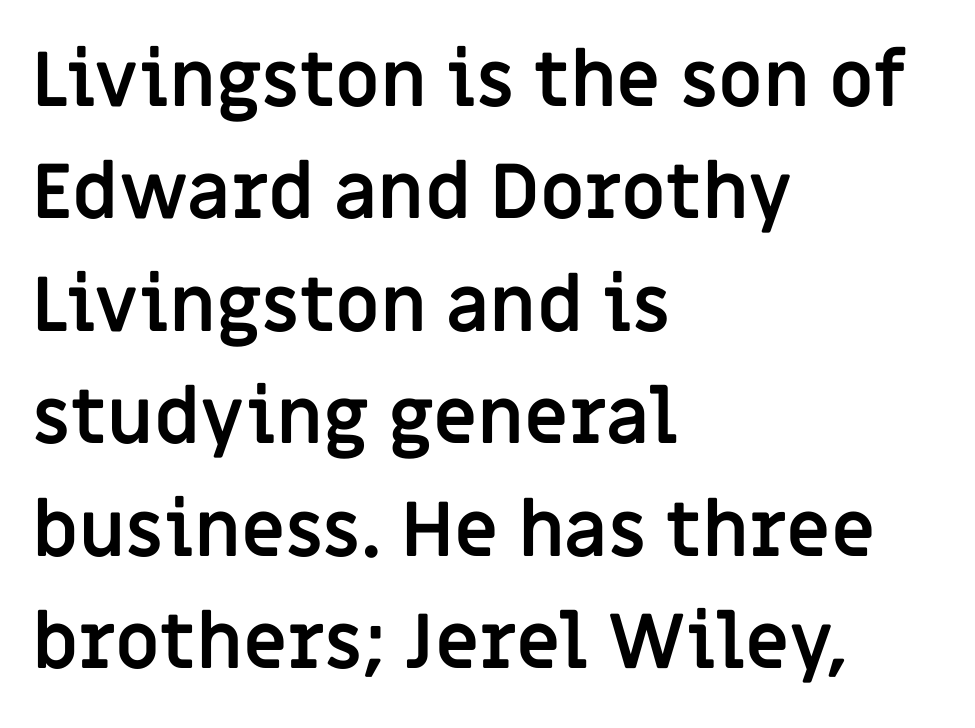
The image shows 76 px semibold sans-serif type, upright; set left-aligned, normal line spacing (1.48x), normal letter spacing, not underlined; low stroke contrast and a large x-height.
